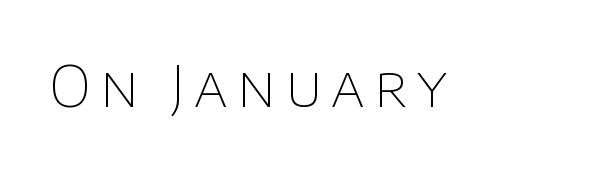
Q: Is the text bold? A: No.
Q: Is the text italic (slanted)? A: No, it is upright.
Q: Is the typeface a serif or a sans-serif typeface? A: Sans-serif.
Q: Is the text underlined? A: No.
Q: Width (condensed, normal, or wide)? A: Normal.
Q: Stroke contrast? A: Low.
Q: x-height? A: Large.
Q: Monospaced? A: No.
